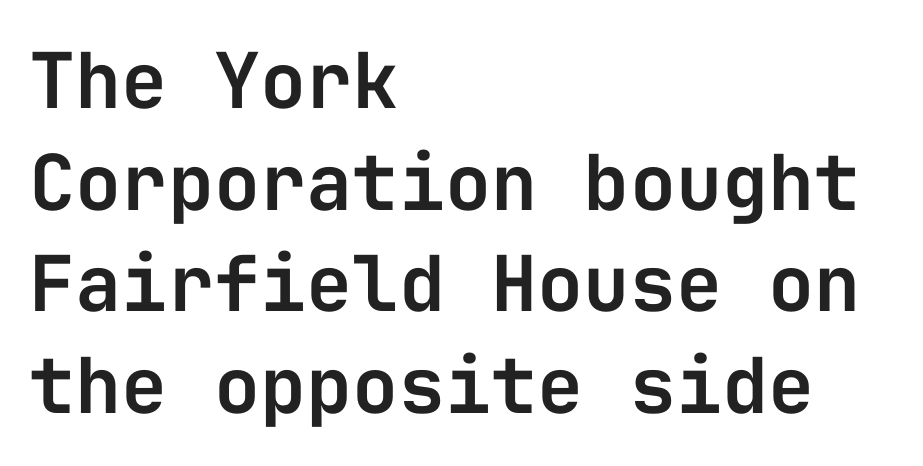
Q: Is the text italic (slanted)? A: No, it is upright.
Q: Is the typeface a serif or a sans-serif typeface? A: Sans-serif.
Q: Is the text underlined? A: No.
Q: How is the paragraph aligned? A: Left-aligned.
Q: Is the spacing between letters normal or unusually wide? A: Normal.
Q: Is the spacing between lines tight, normal or loose? A: Normal.
Q: Width (condensed, normal, or wide)? A: Normal.
Q: Stroke contrast? A: Low.
Q: x-height? A: Medium.
Q: Monospaced? A: Yes.
